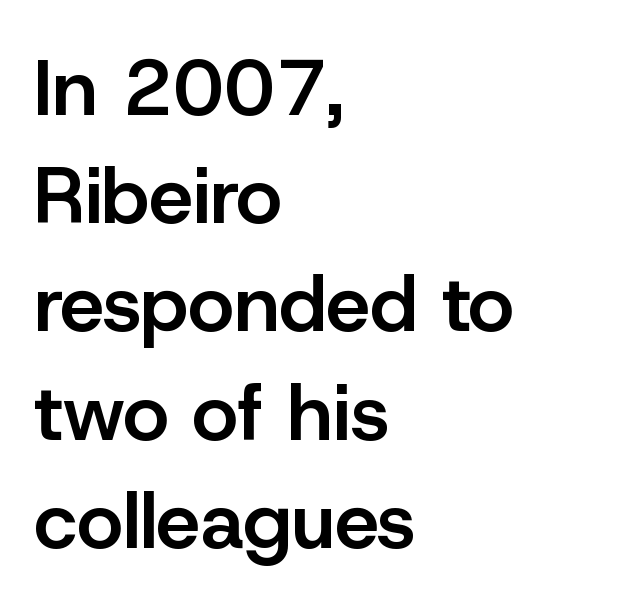
This sample uses a sans-serif face. This rendering uses left alignment, leaving the right contour irregular. Clear beneath every line of the passage. One glance says typical: line gaps are just what's usual. The passage shown is semibold, sitting just below true bold. Notice how the stems are strictly vertical — no italics here.
